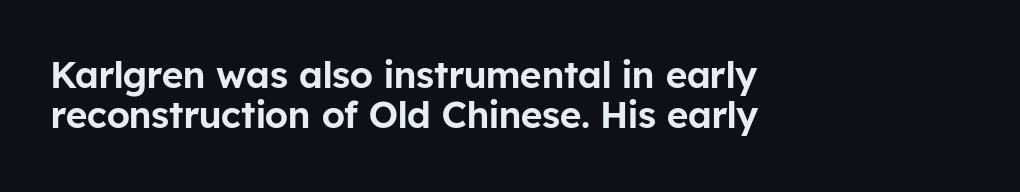
Q: Is the text italic (slanted)? A: No, it is upright.
Q: Is the typeface a serif or a sans-serif typeface? A: Sans-serif.
Q: Is the text underlined? A: No.
Q: How is the paragraph aligned? A: Left-aligned.
Q: Is the spacing between letters normal or unusually wide? A: Normal.
Q: Is the spacing between lines tight, normal or loose? A: Tight.
Q: Width (condensed, normal, or wide)? A: Normal.
Q: Stroke contrast? A: Low.
Q: x-height? A: Medium.
Q: Monospaced? A: No.
